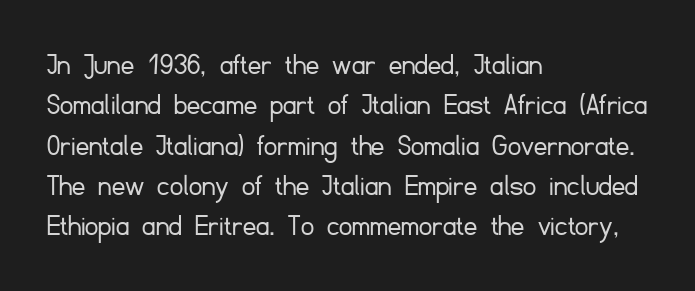
{"serif": "no", "italic": "no", "bold": "no", "weight": "light", "width": "normal", "stroke_contrast": "low", "x_height": "small", "monospaced": "no", "underline": "no", "align": "left", "line_spacing": "normal", "line_spacing_ratio": 1.26, "letter_spacing": "normal", "letter_spacing_em": 0.0, "glyph_px": 32}
